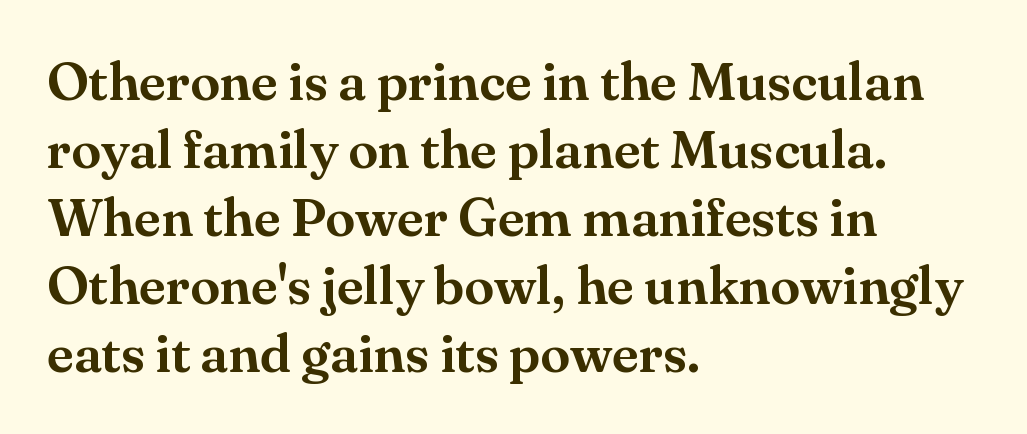
A serif font was chosen for this passage. All the whitespace from short lines collects on the right. The rendering uses natural spacing where letterforms have individual widths. Descender tails drop into unmarked territory.
